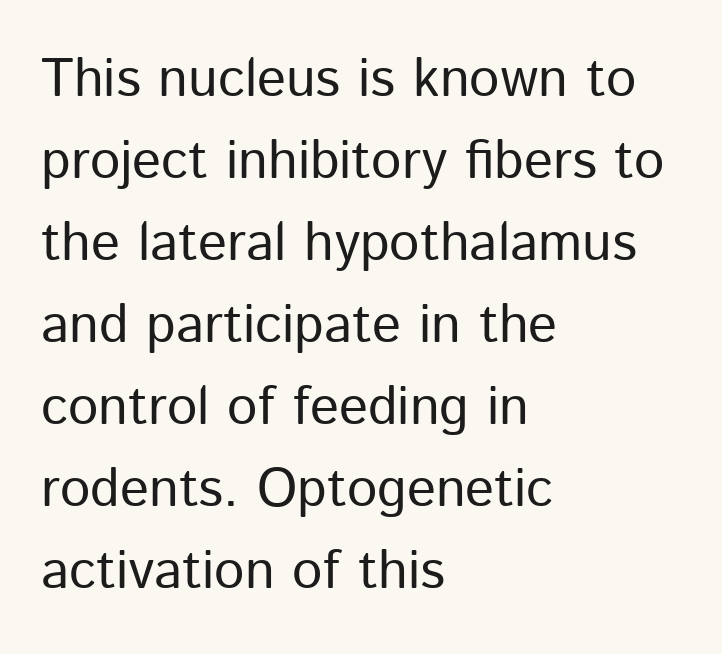
The image shows 54 px regular-weight sans-serif type, upright; set left-aligned, normal line spacing (1.52x), normal letter spacing, not underlined; low stroke contrast and a medium x-height.
